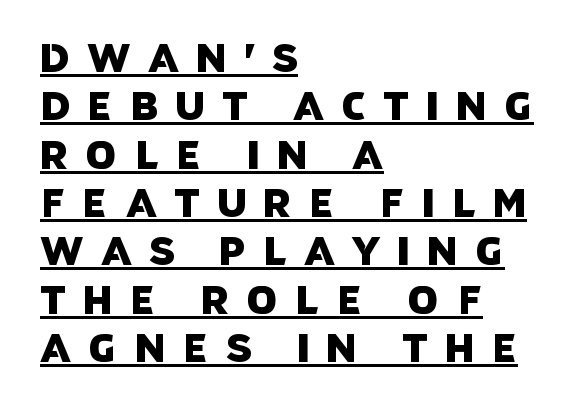
{"serif": "no", "width": "normal", "stroke_contrast": "low", "x_height": "large", "monospaced": "no", "underline": "yes", "align": "left", "line_spacing_ratio": 1.24, "letter_spacing": "wide", "letter_spacing_em": 0.44, "glyph_px": 39}
